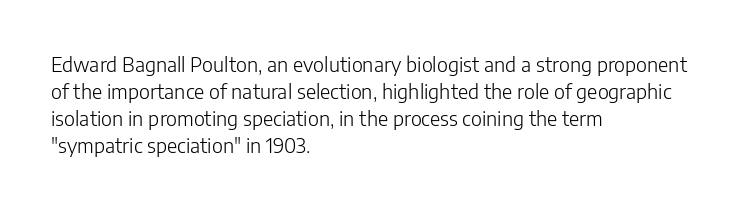
{"italic": "no", "bold": "no", "underline": "no", "align": "left", "line_spacing": "normal", "line_spacing_ratio": 1.35, "letter_spacing": "normal", "letter_spacing_em": 0.0, "glyph_px": 20}
